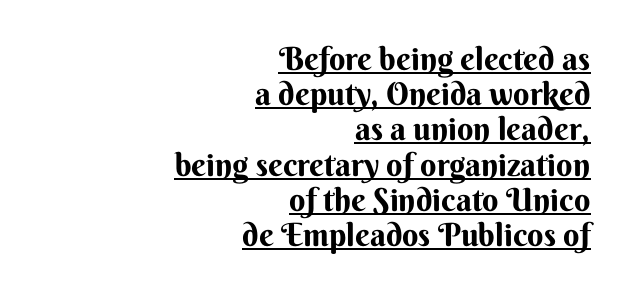
Q: Is the text bold? A: Yes.
Q: Is the text italic (slanted)? A: No, it is upright.
Q: Is the typeface a serif or a sans-serif typeface? A: Sans-serif.
Q: Is the text underlined? A: Yes.
Q: How is the paragraph aligned? A: Right-aligned.
Q: Is the spacing between letters normal or unusually wide? A: Normal.
Q: Is the spacing between lines tight, normal or loose? A: Tight.
Q: Width (condensed, normal, or wide)? A: Normal.
Q: Stroke contrast? A: Medium.
Q: x-height? A: Small.
Q: Monospaced? A: No.
